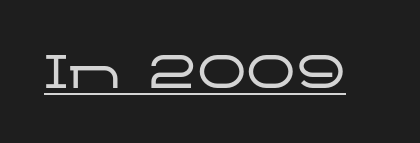
The image shows 55 px wide sans-serif type, upright; set normal letter spacing, underlined; low stroke contrast and a medium x-height.
